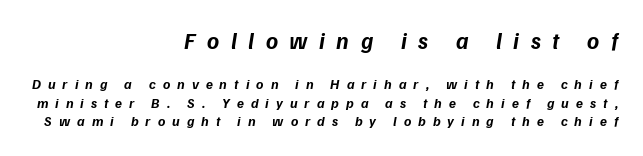
{"italic": "yes", "lean": "right", "slant_degrees": 9, "bold": "yes", "underline": "no", "align": "right", "line_spacing": "normal", "line_spacing_ratio": 1.33, "letter_spacing": "wide", "letter_spacing_em": 0.5, "larger_block": "first", "size_ratio": 1.64, "glyph_px": 23}
